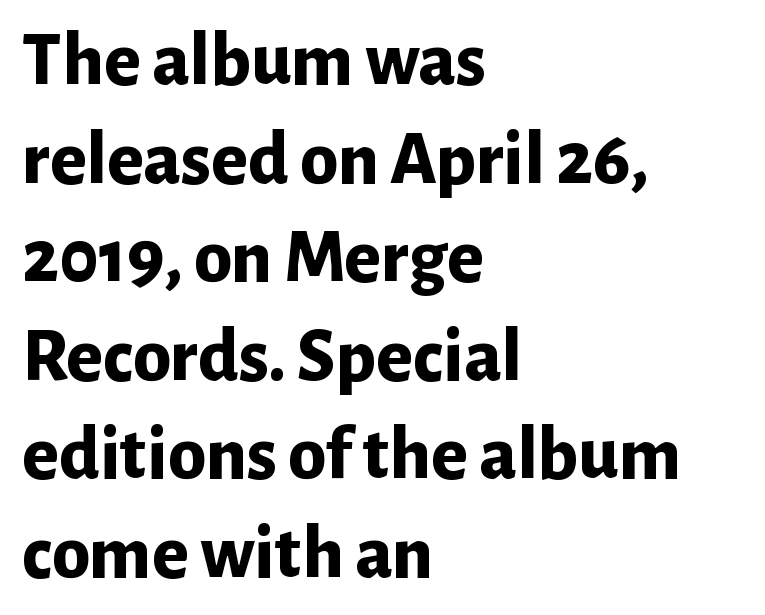
{"serif": "no", "italic": "no", "bold": "yes", "weight": "bold", "width": "normal", "stroke_contrast": "low", "x_height": "medium", "monospaced": "no", "underline": "no", "align": "left", "line_spacing": "normal", "line_spacing_ratio": 1.28, "letter_spacing": "normal", "letter_spacing_em": 0.0, "glyph_px": 77}
